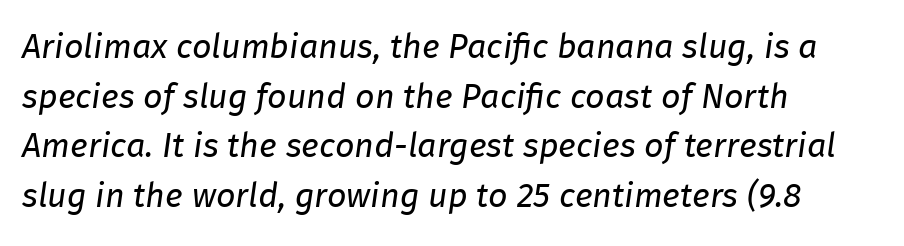
Varying glyph widths throughout — classic text-font behaviour. The glyphs are unaccompanied by any horizontal stroke below them. Would a proofreader flag this as italicized? Yes. The face used here is rendered with its standard letterfit. A classic flush-left, rag-right setting is used for this passage.
